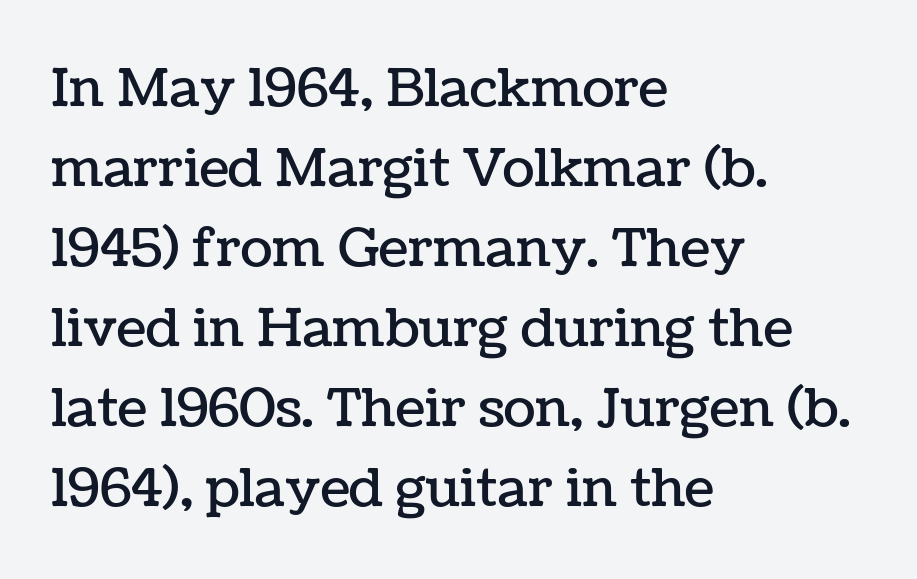
The image shows 53 px text type, upright; set left-aligned, normal line spacing (1.51x), normal letter spacing, not underlined; low stroke contrast and a medium x-height.
